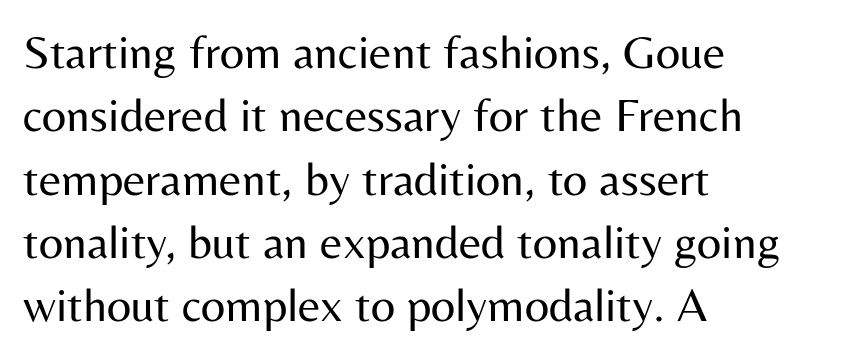
{"serif": "no", "italic": "no", "bold": "no", "weight": "regular", "width": "normal", "stroke_contrast": "medium", "x_height": "medium", "monospaced": "no", "underline": "no", "align": "left", "line_spacing": "normal", "line_spacing_ratio": 1.32, "letter_spacing": "normal", "letter_spacing_em": 0.0, "glyph_px": 48}
